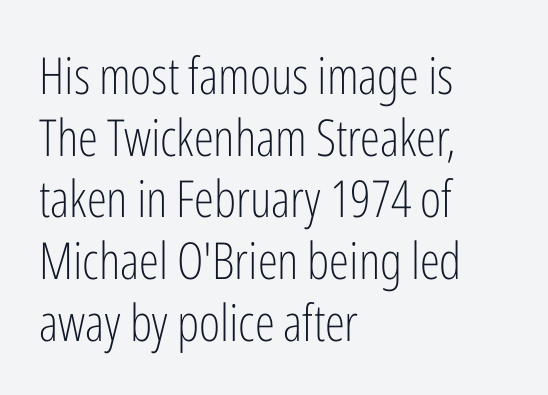
Character widths vary here, with narrow letters taking less room than wide ones. Compared with a centered layout, this one pins lines to the left instead. Spacing between characters is what you'd get straight out of the box. The lettering stays uniformly vertical, giving the passage a roman look. Serifs: no, the terminals of the letterforms are clean.
